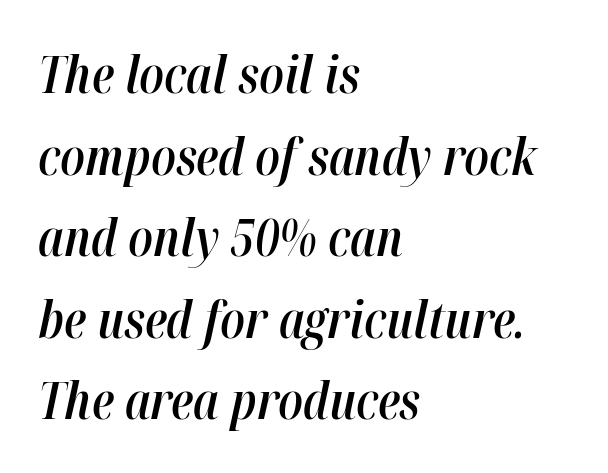
Rendered with sloped, italic letterforms. Leading matches the norm, producing a regular column. A semibold gives these letters moderate extra thickness, short of bold. Do the characters align in a grid? No, the font is proportional. The lines in this sample share a left origin and differ only in where they stop. Descender tails drop into unmarked territory.
